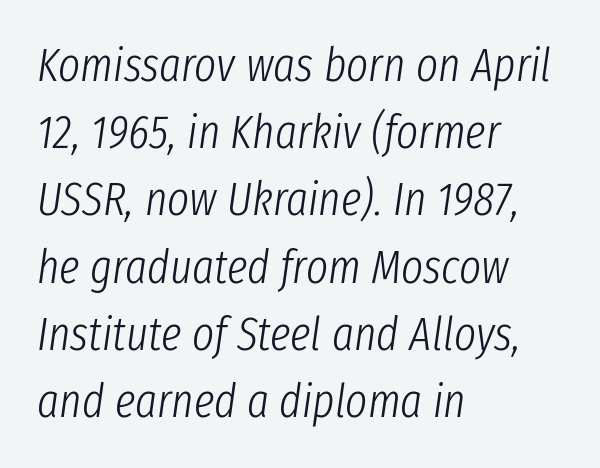
{"italic": "yes", "lean": "right", "slant_degrees": 8, "bold": "no", "weight": "light", "width": "condensed", "stroke_contrast": "low", "x_height": "medium", "monospaced": "no", "underline": "no", "align": "left", "line_spacing": "normal", "line_spacing_ratio": 1.43, "letter_spacing": "normal", "letter_spacing_em": 0.0, "glyph_px": 47}
